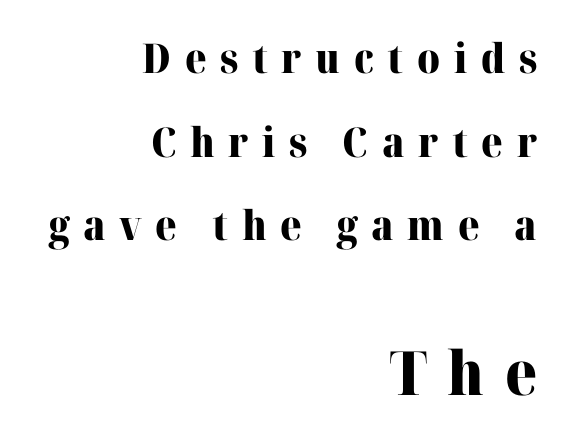
Q: Is the text bold? A: Yes.
Q: Is the text italic (slanted)? A: No, it is upright.
Q: Is the typeface a serif or a sans-serif typeface? A: Serif.
Q: Is the text underlined? A: No.
Q: How is the paragraph aligned? A: Right-aligned.
Q: Is the spacing between letters normal or unusually wide? A: Unusually wide.
Q: Is the spacing between lines tight, normal or loose? A: Loose.
Q: Which block of text is set in a larger size, the first (top) or the second (bottom)? A: The second (bottom) one.
Q: Width (condensed, normal, or wide)? A: Normal.
Q: Stroke contrast? A: High.
Q: x-height? A: Medium.
Q: Monospaced? A: No.
